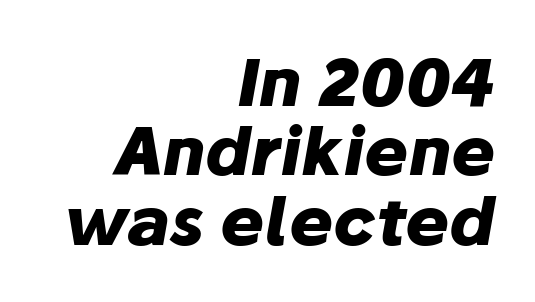
Is this a fixed-width face? No — the glyphs have proportional, varying widths. Posture: slanted. The passage shown stacks its lines with hardly any gap. Compared with a flush-left layout, this one pins lines to the opposite, right side. Plain, unruled lines of type.
